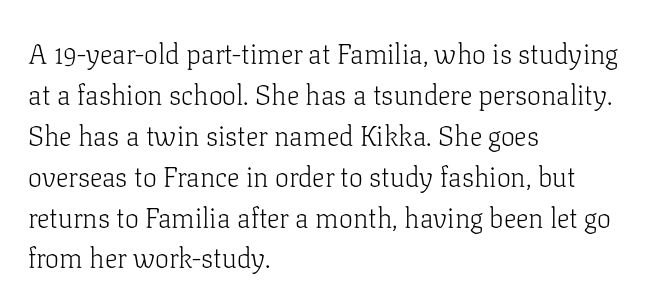
The image shows 28 px light serif type, upright; set left-aligned, normal line spacing (1.46x), normal letter spacing, not underlined; low stroke contrast and a medium x-height.
